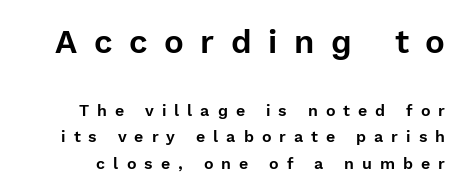
The image shows 33 px sans-serif type, upright; set normal line spacing (1.67x), unusually wide letter spacing (+0.5 em), not underlined; the first (top) block is 2.06x larger; a medium x-height.
